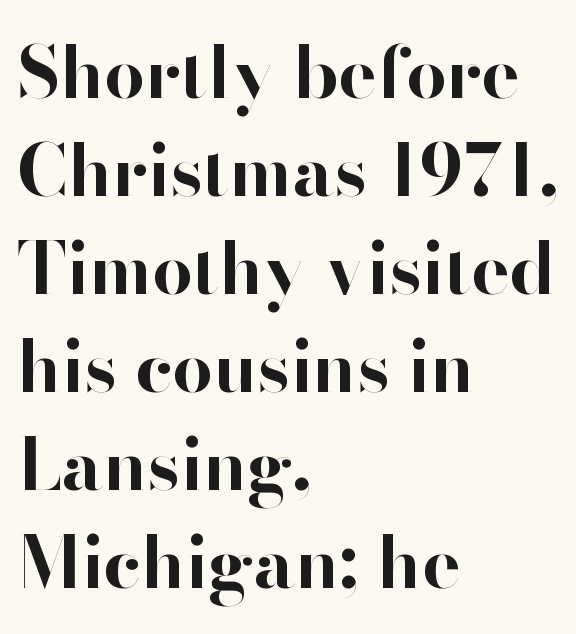
{"serif": "no", "italic": "no", "bold": "yes", "weight": "bold", "width": "normal", "stroke_contrast": "high", "x_height": "small", "monospaced": "no", "underline": "no", "align": "left", "line_spacing": "normal", "line_spacing_ratio": 1.36, "letter_spacing": "normal", "letter_spacing_em": 0.0, "glyph_px": 72}
